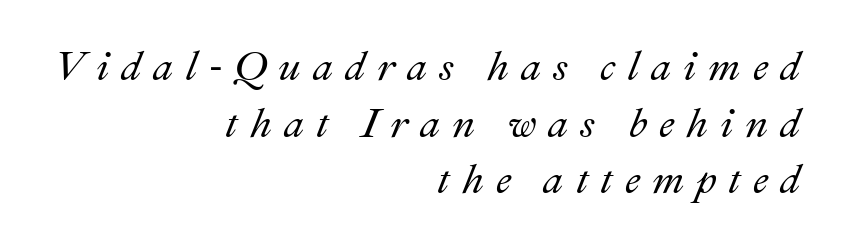
Q: Is the text italic (slanted)? A: Yes, it leans right by about 22 degrees.
Q: Is the text underlined? A: No.
Q: How is the paragraph aligned? A: Right-aligned.
Q: Is the spacing between letters normal or unusually wide? A: Unusually wide.
Q: Is the spacing between lines tight, normal or loose? A: Normal.
Q: Width (condensed, normal, or wide)? A: Normal.
Q: Stroke contrast? A: Medium.
Q: x-height? A: Small.
Q: Monospaced? A: No.
